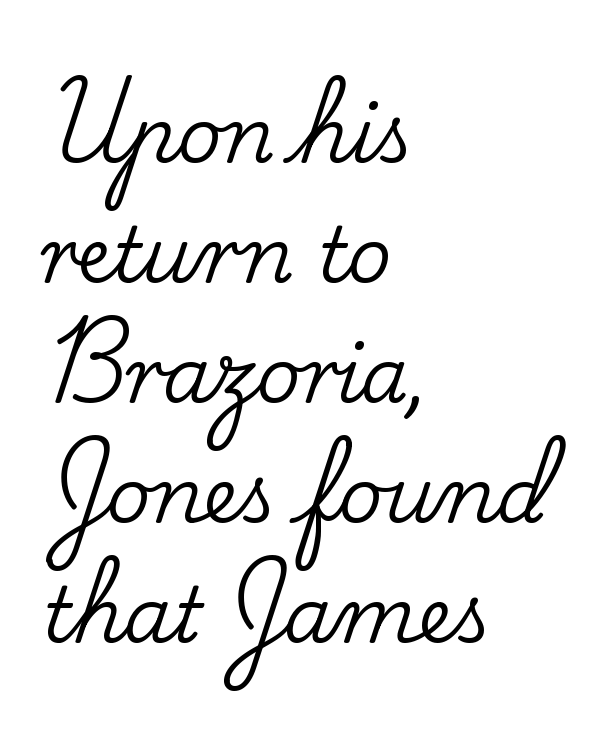
The image shows 77 px serif type; set left-aligned, normal line spacing (1.56x), normal letter spacing, not underlined; low stroke contrast and a small x-height.
